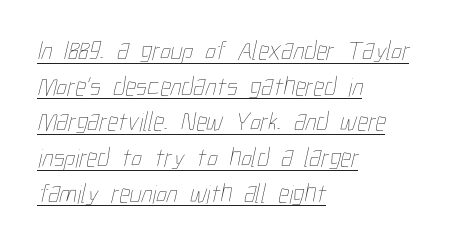
The image shows 27 px text type; set left-aligned, normal line spacing (1.32x), normal letter spacing, underlined.
